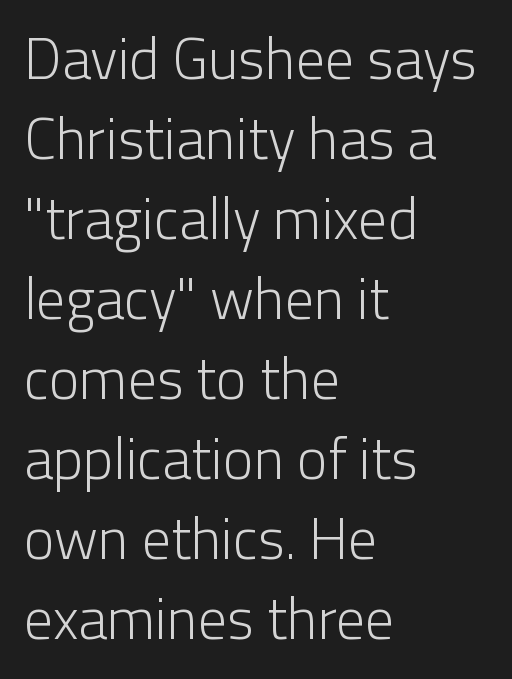
The image shows 58 px light sans-serif type, upright; set left-aligned, normal line spacing (1.38x), normal letter spacing, not underlined; low stroke contrast and a medium x-height.
